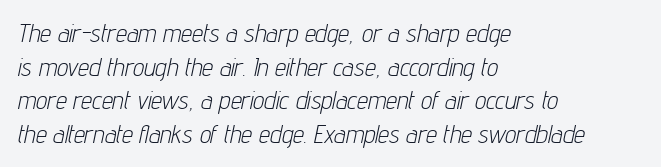
The image shows 25 px text type, italic (leaning right); set left-aligned, normal line spacing (1.35x), normal letter spacing, not underlined.
